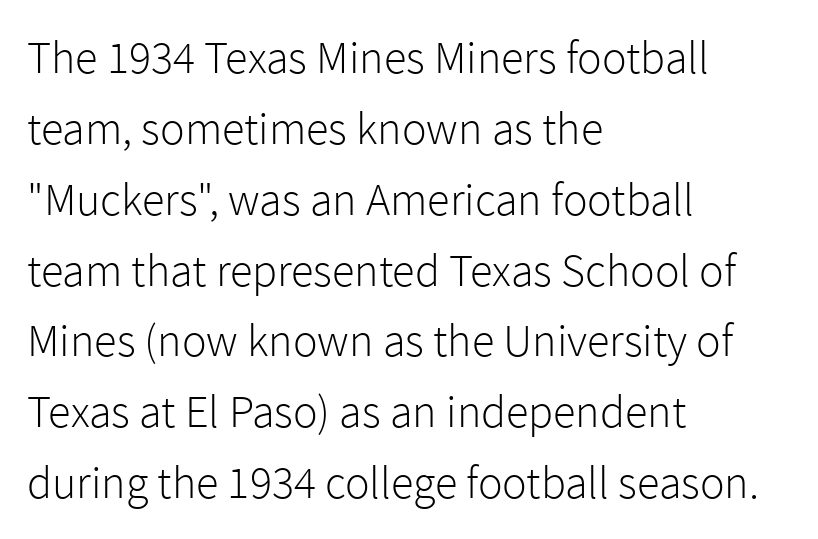
Q: Is the text bold? A: No.
Q: Is the text italic (slanted)? A: No, it is upright.
Q: Is the typeface a serif or a sans-serif typeface? A: Sans-serif.
Q: Is the text underlined? A: No.
Q: How is the paragraph aligned? A: Left-aligned.
Q: Is the spacing between letters normal or unusually wide? A: Normal.
Q: Is the spacing between lines tight, normal or loose? A: Normal.
Q: Width (condensed, normal, or wide)? A: Normal.
Q: x-height? A: Medium.
Q: Monospaced? A: No.
